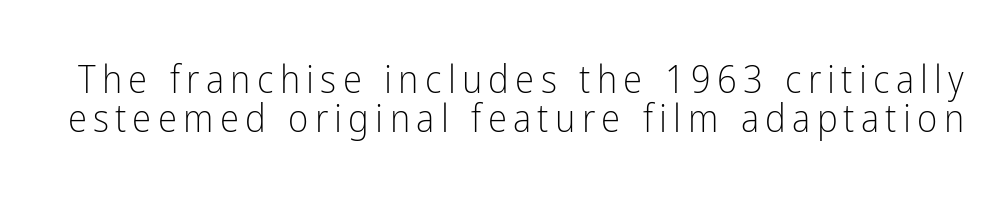
The image shows 39 px light, condensed sans-serif type, upright; set tight line spacing (1.01x), not underlined; low stroke contrast and a medium x-height.
